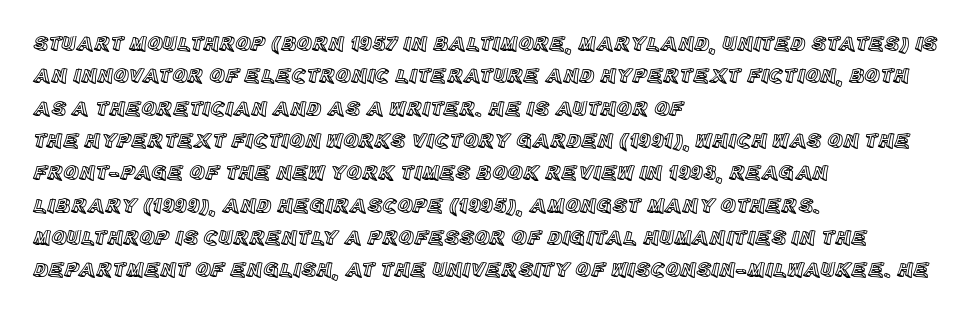
{"underline": "no", "align": "left", "line_spacing": "normal", "line_spacing_ratio": 1.54, "letter_spacing": "normal", "letter_spacing_em": 0.0, "glyph_px": 21}
